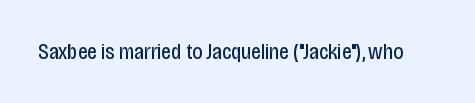
Q: Is the text bold? A: No.
Q: Is the text italic (slanted)? A: No, it is upright.
Q: Is the text underlined? A: No.
Q: Is the spacing between letters normal or unusually wide? A: Normal.
